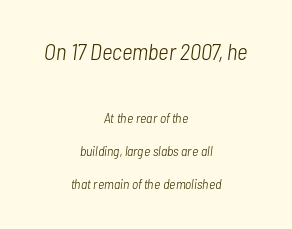
Q: Is the text bold? A: No.
Q: Is the text italic (slanted)? A: Yes, it leans right by about 7 degrees.
Q: Is the text underlined? A: No.
Q: How is the paragraph aligned? A: Centered.
Q: Is the spacing between letters normal or unusually wide? A: Normal.
Q: Is the spacing between lines tight, normal or loose? A: Loose.
Q: Which block of text is set in a larger size, the first (top) or the second (bottom)? A: The first (top) one.
